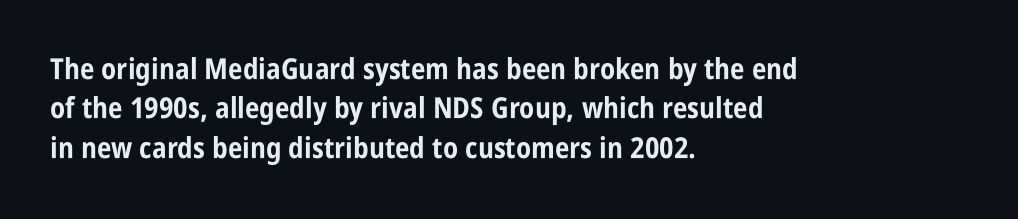
{"serif": "no", "italic": "no", "bold": "yes", "weight": "bold", "width": "condensed", "stroke_contrast": "low", "x_height": "large", "monospaced": "no", "underline": "no", "align": "left", "line_spacing": "normal", "line_spacing_ratio": 1.36, "letter_spacing": "normal", "letter_spacing_em": 0.0, "glyph_px": 29}
